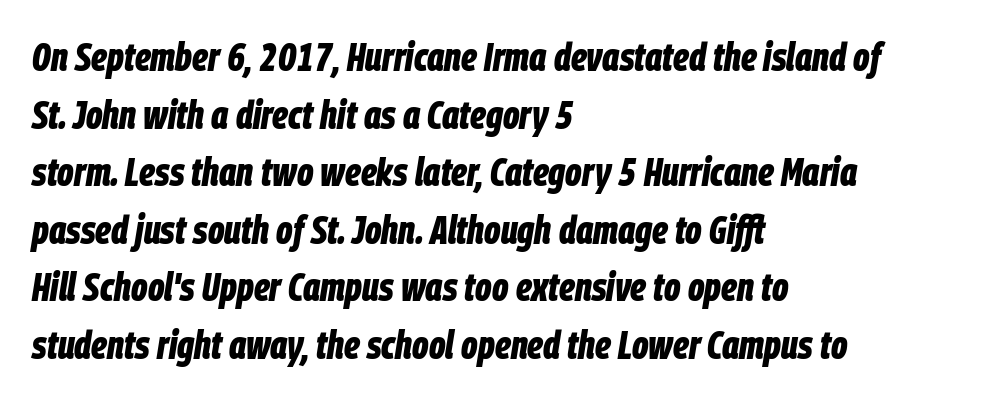
This rendering leaves character spacing at its baseline value. The words here are not underlined. These lines are rendered in a variable-pitch font. Yep, that's italic — everything's leaning.
